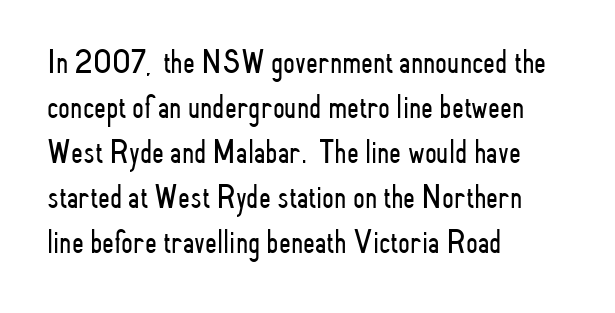
{"serif": "no", "italic": "no", "bold": "no", "weight": "light", "width": "condensed", "stroke_contrast": "low", "x_height": "small", "monospaced": "no", "underline": "no", "align": "left", "line_spacing": "normal", "line_spacing_ratio": 1.32, "letter_spacing": "normal", "letter_spacing_em": 0.0, "glyph_px": 34}
